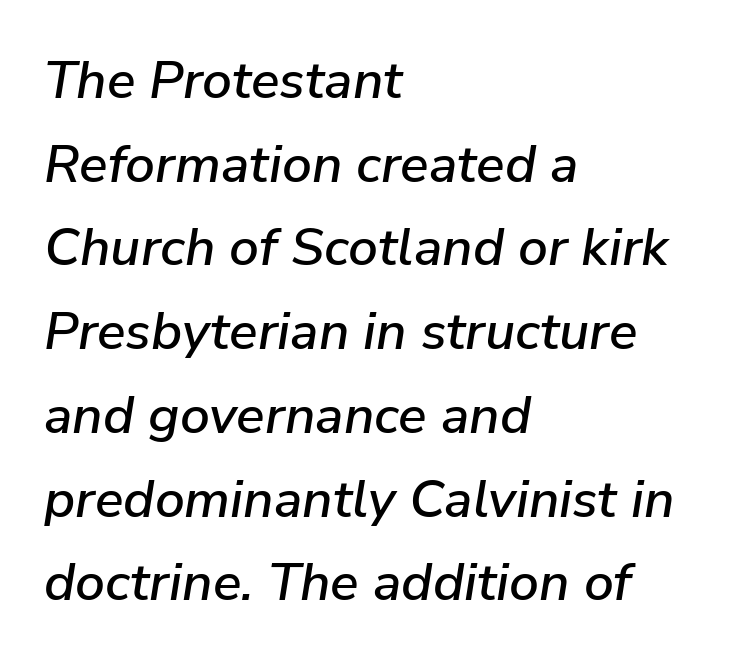
When letters slant like this, we call the style italic. Note the varied advance widths — an 'i' is clearly narrower than an 'm'. The lines in this sample share a left origin and differ only in where they stop. Plain, unruled lines of type.
